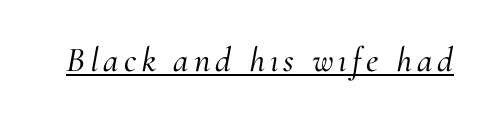
Classification — serif. Does a line run under the words? Yes, clearly. Would a proofreader flag this as italicized? Yes. Each letter keeps its own natural width here, so spacing adapts to shape.
